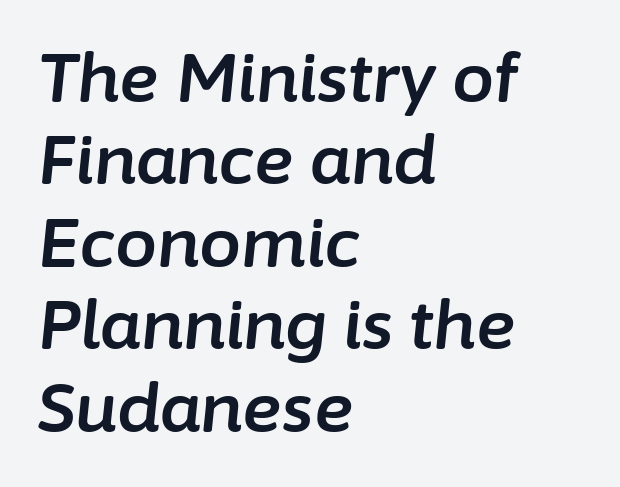
The baseline area is clear. Character widths vary here, with narrow letters taking less room than wide ones. The rag falls on the right side of this text block. Letter spacing: default. The letters are slanted; this is an italic face.
